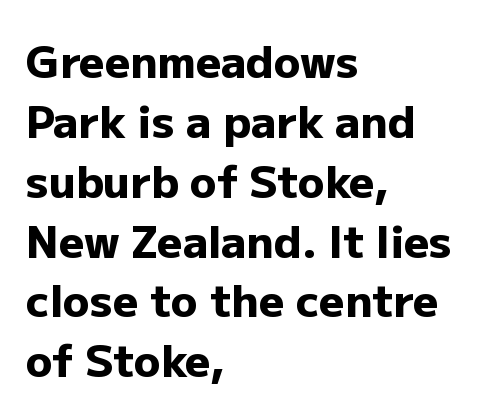
The face used here is proportionally spaced, like ordinary book or web type. The string is rendered with underlining switched off. The font's upright variant was chosen for this text. Horizontal alignment here is leftward, the default for most running prose. Plenty of ink on the page — the face is bold. Words appear dense and cohesive because spacing is normal.
